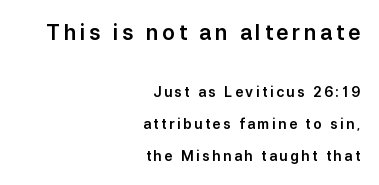
The image shows 21 px text type, upright; set right-aligned, loose line spacing (2.27x), not underlined; the first (top) block is 1.5x larger.
